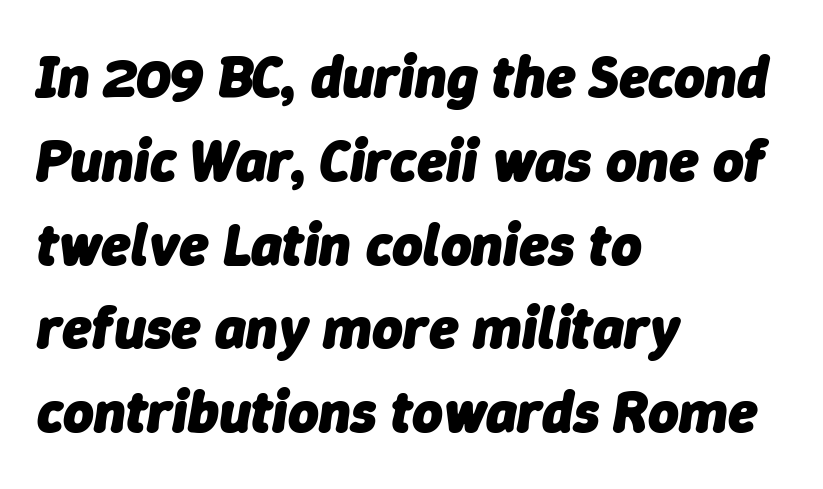
The image shows 59 px heavy type, italic (leaning right); set left-aligned, normal line spacing (1.42x), normal letter spacing, not underlined; low stroke contrast and a medium x-height.
